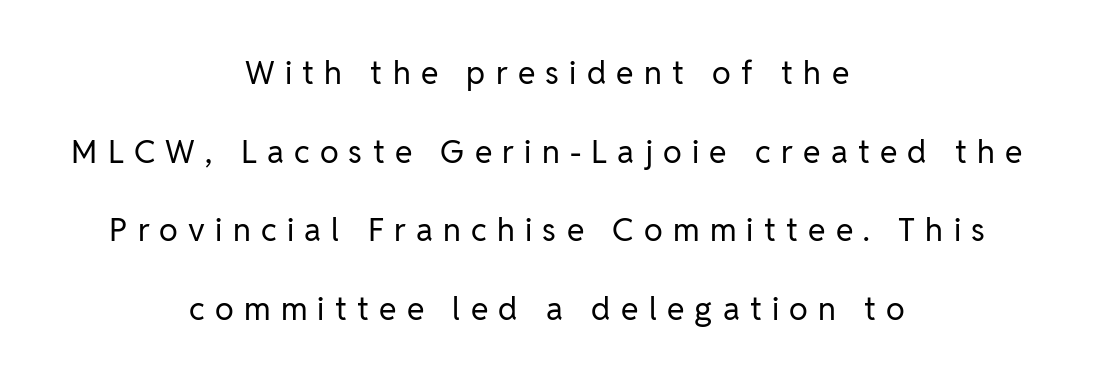
{"serif": "no", "italic": "no", "bold": "no", "weight": "regular", "width": "normal", "stroke_contrast": "low", "x_height": "medium", "monospaced": "no", "underline": "no", "align": "center", "line_spacing": "loose", "line_spacing_ratio": 2.46, "letter_spacing": "wide", "letter_spacing_em": 0.32, "glyph_px": 32}
